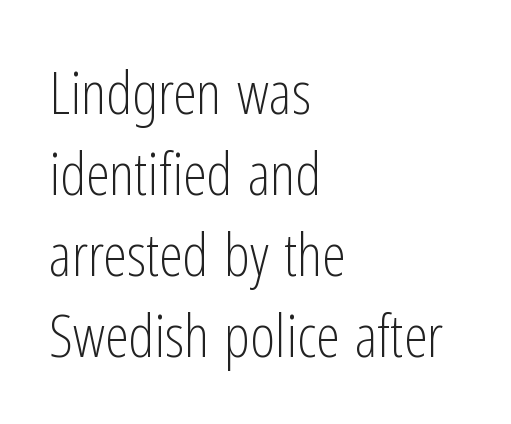
The image shows 60 px light, condensed sans-serif type, upright; set left-aligned, normal line spacing (1.35x), normal letter spacing, not underlined; low stroke contrast and a medium x-height.
